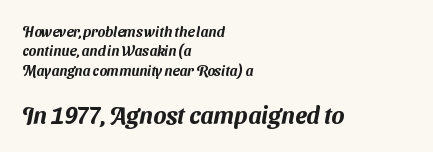
{"underline": "no", "align": "left", "line_spacing": "normal", "line_spacing_ratio": 1.38, "letter_spacing": "normal", "letter_spacing_em": 0.0, "larger_block": "second", "size_ratio": 1.71, "glyph_px": 24}
